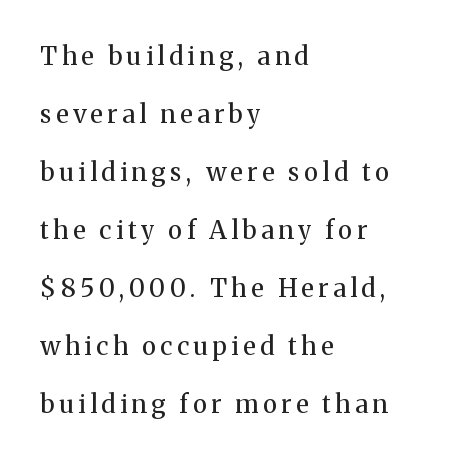
Q: Is the text bold? A: No.
Q: Is the text italic (slanted)? A: No, it is upright.
Q: Is the text underlined? A: No.
Q: How is the paragraph aligned? A: Left-aligned.
Q: Is the spacing between lines tight, normal or loose? A: Loose.
